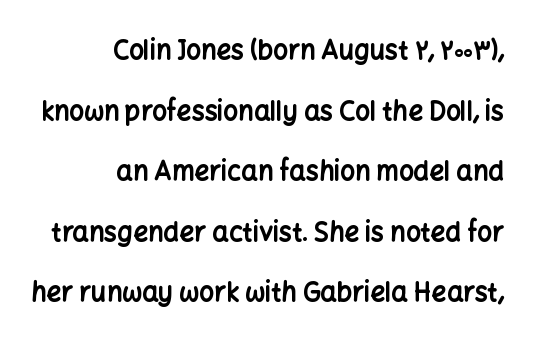
Q: Is the text bold? A: Yes.
Q: Is the text italic (slanted)? A: No, it is upright.
Q: Is the text underlined? A: No.
Q: How is the paragraph aligned? A: Right-aligned.
Q: Is the spacing between letters normal or unusually wide? A: Normal.
Q: Is the spacing between lines tight, normal or loose? A: Loose.
